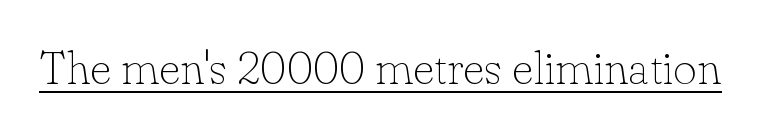
Q: Is the text bold? A: No.
Q: Is the text italic (slanted)? A: No, it is upright.
Q: Is the typeface a serif or a sans-serif typeface? A: Serif.
Q: Is the text underlined? A: Yes.
Q: Is the spacing between letters normal or unusually wide? A: Normal.
Q: Width (condensed, normal, or wide)? A: Normal.
Q: Stroke contrast? A: Low.
Q: x-height? A: Small.
Q: Monospaced? A: No.
